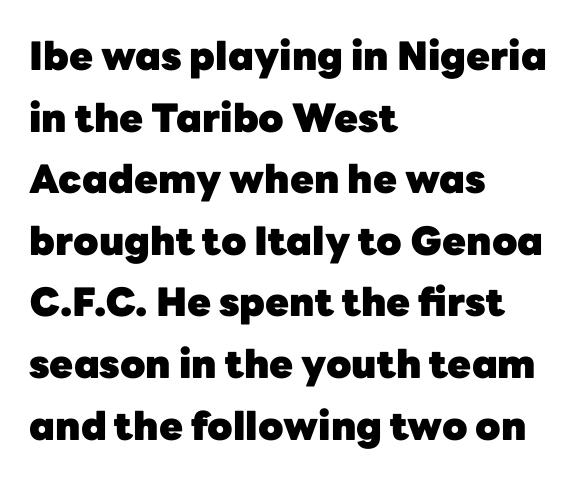
The image shows 39 px heavy sans-serif type, upright; set left-aligned, normal line spacing (1.58x), normal letter spacing, not underlined; low stroke contrast and a medium x-height.
